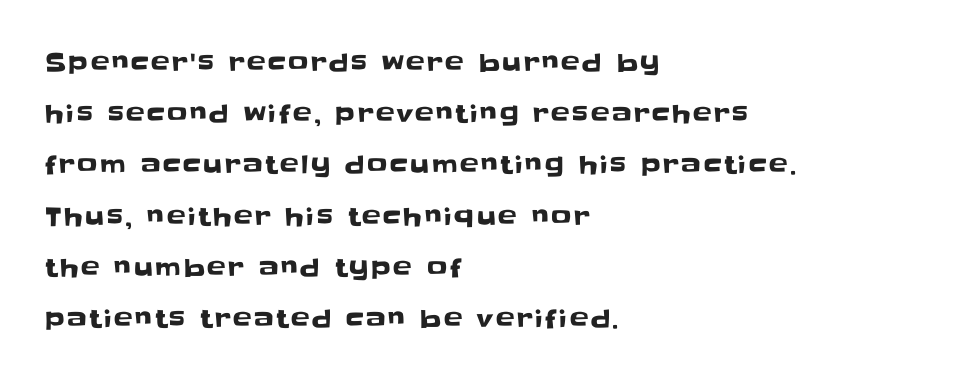
The image shows 25 px text type, upright; set left-aligned, loose line spacing (2.05x), not underlined.
